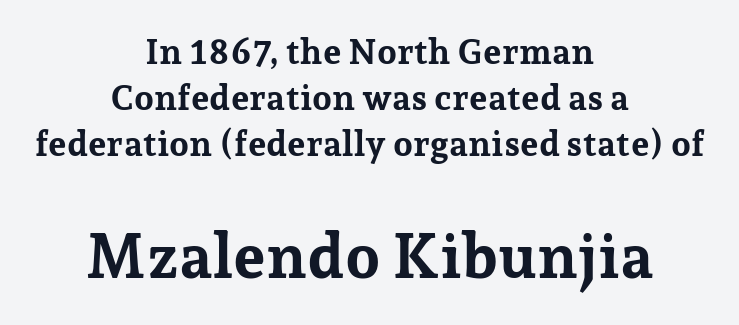
The specimen reads as upright at a glance. Typeset on center — no edge is straight. The glyphs in this specimen are seriffed. The strip under each line holds only bare page. A typesetter would call this proportional, since set widths differ per character. Its strokes are broad and dark, the hallmark of bold type.
